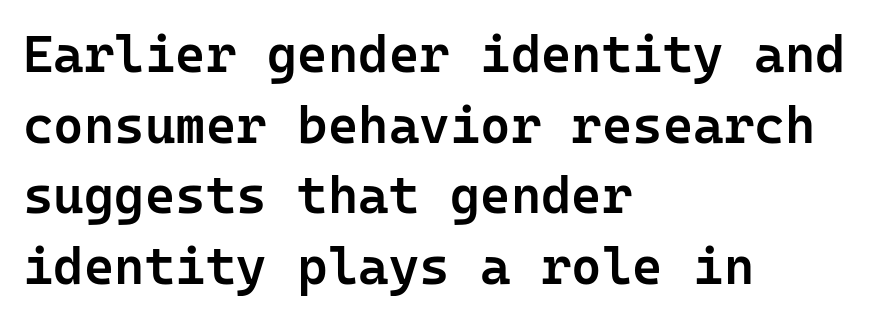
The foot of each line stays bare and open. Every letter is mildly thick-stroked: semibold rather than bold. This is roman type, the default non-slanted kind. Normally led — the rows are evenly, conventionally spaced. Alignment: flush left.
